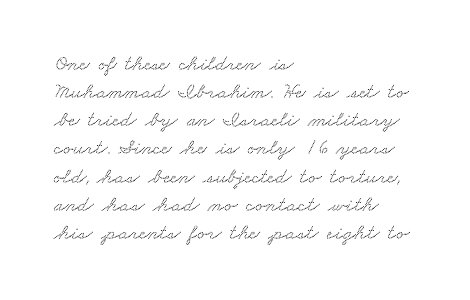
Q: Is the text underlined? A: No.
Q: How is the paragraph aligned? A: Left-aligned.
Q: Is the spacing between letters normal or unusually wide? A: Normal.
Q: Is the spacing between lines tight, normal or loose? A: Normal.
